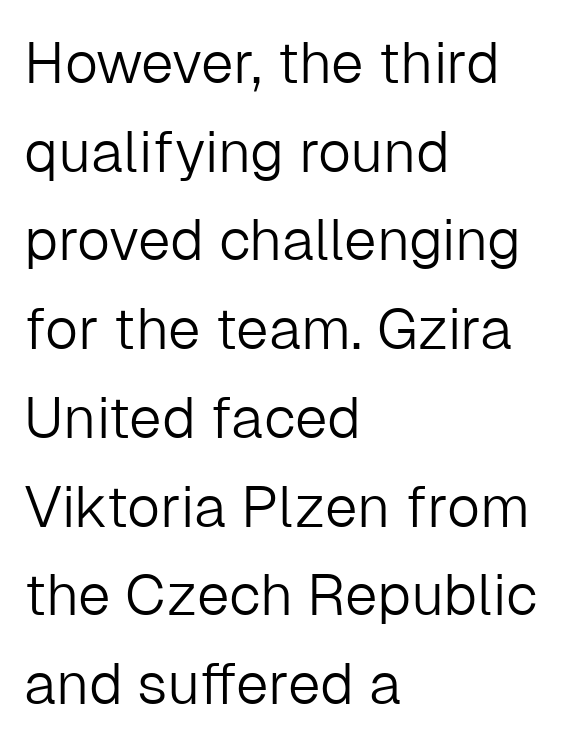
Q: Is the text bold? A: No.
Q: Is the text italic (slanted)? A: No, it is upright.
Q: Is the typeface a serif or a sans-serif typeface? A: Sans-serif.
Q: Is the text underlined? A: No.
Q: How is the paragraph aligned? A: Left-aligned.
Q: Is the spacing between letters normal or unusually wide? A: Normal.
Q: Is the spacing between lines tight, normal or loose? A: Normal.
Q: Width (condensed, normal, or wide)? A: Normal.
Q: Stroke contrast? A: Low.
Q: x-height? A: Medium.
Q: Monospaced? A: No.
